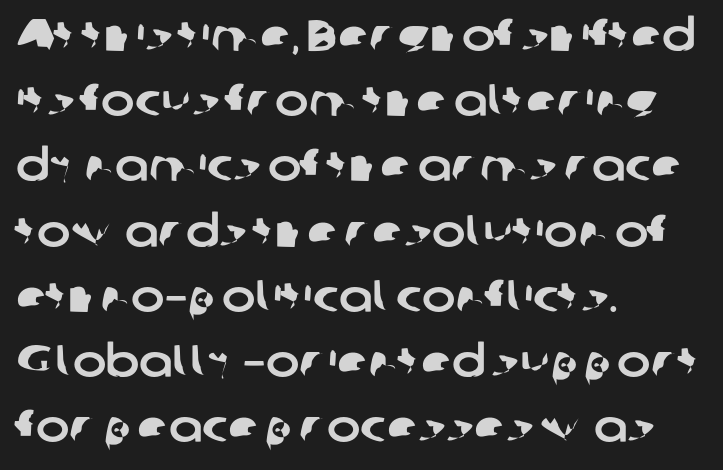
Q: Is the typeface a serif or a sans-serif typeface? A: Sans-serif.
Q: Is the text underlined? A: No.
Q: How is the paragraph aligned? A: Left-aligned.
Q: Is the spacing between letters normal or unusually wide? A: Normal.
Q: Is the spacing between lines tight, normal or loose? A: Normal.
Q: Width (condensed, normal, or wide)? A: Normal.
Q: Stroke contrast? A: Low.
Q: x-height? A: Medium.
Q: Monospaced? A: No.
